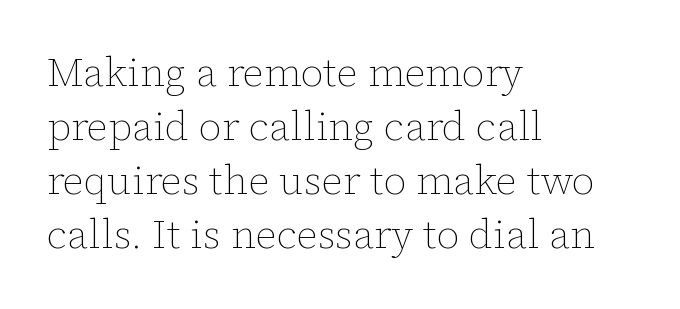
All the whitespace from short lines collects on the right. Compared with a typical body face, this is equally light or lighter still. Vertical spacing — default. A roman cut, with each character standing at attention. Underlining? Definitely not there. Look at the tracking — it's just the regular setting, nothing added.
